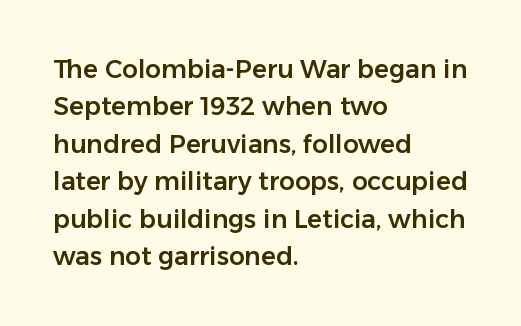
The image shows 25 px text type, upright; set left-aligned, normal line spacing (1.5x), normal letter spacing, not underlined.
